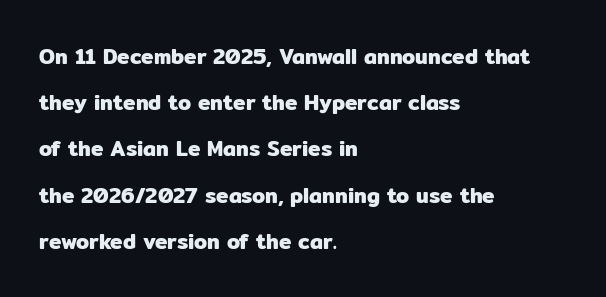
Q: Is the text italic (slanted)? A: No, it is upright.
Q: Is the text underlined? A: No.
Q: How is the paragraph aligned? A: Left-aligned.
Q: Is the spacing between letters normal or unusually wide? A: Normal.
Q: Is the spacing between lines tight, normal or loose? A: Loose.
